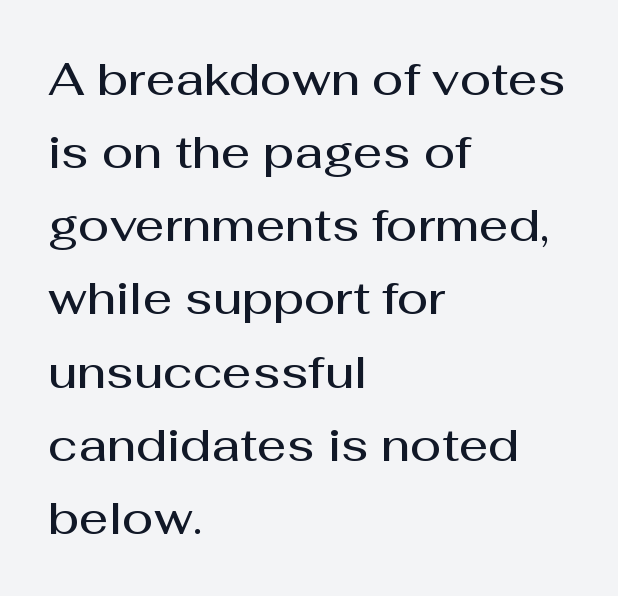
Typographically, this falls in the sans-serif category. Line spacing here is normal. Note the varied advance widths — an 'i' is clearly narrower than an 'm'. Weight: semibold (demi).
